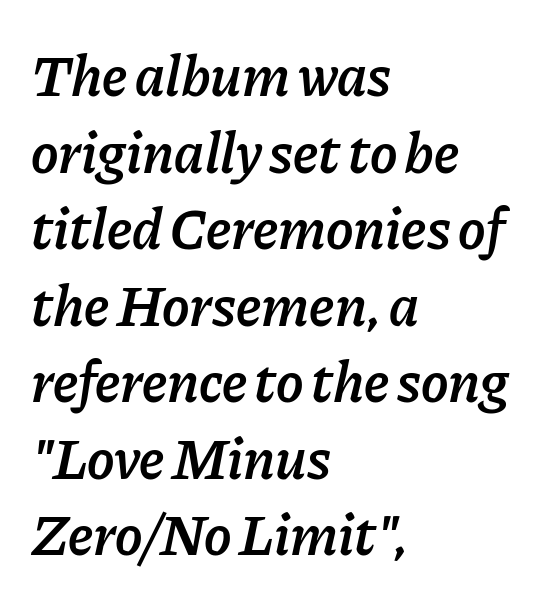
A clean baseline with only descenders dipping below it. The face used here has a pronounced slope to its letters. A classic flush-left, rag-right setting is used for this passage. Words appear dense and cohesive because spacing is normal. Set as a demibold, roughly 600 on the weight scale. Spacing verdict: proportional, widths tailored to each character.
